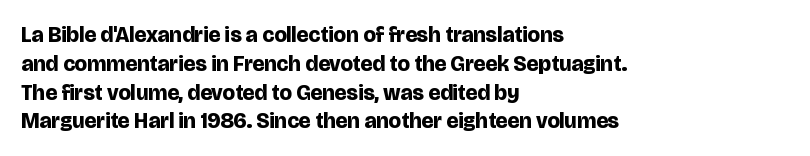
The image shows 22 px bold type, upright; set left-aligned, normal line spacing (1.31x), normal letter spacing, not underlined.
